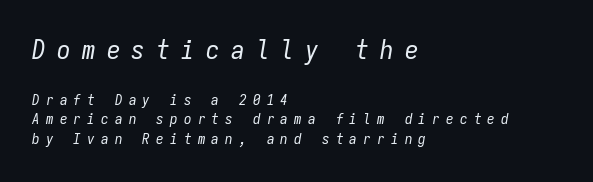
The image shows 27 px text type, italic (leaning right); set left-aligned, normal line spacing (1.33x), unusually wide letter spacing (+0.42 em), not underlined; the first (top) block is 1.8x larger.
